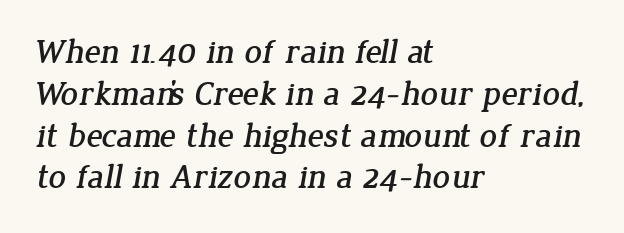
{"serif": "yes", "width": "normal", "stroke_contrast": "low", "x_height": "medium", "monospaced": "no", "underline": "no", "align": "left", "line_spacing_ratio": 1.23, "letter_spacing": "normal", "letter_spacing_em": 0.0, "glyph_px": 34}
